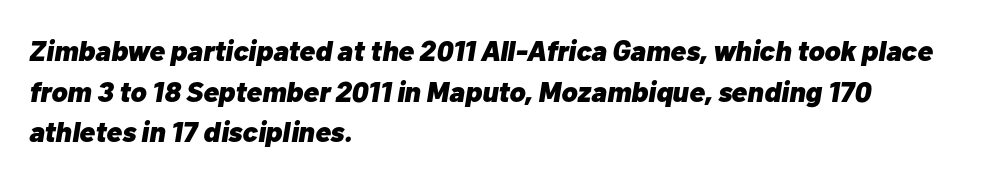
Rows of type keep a routine distance in the vertical direction. The characters look thick and weighty, a clear bold. Underlining? Definitely not there. Between one letter and the next there's only the usual sliver of space.
